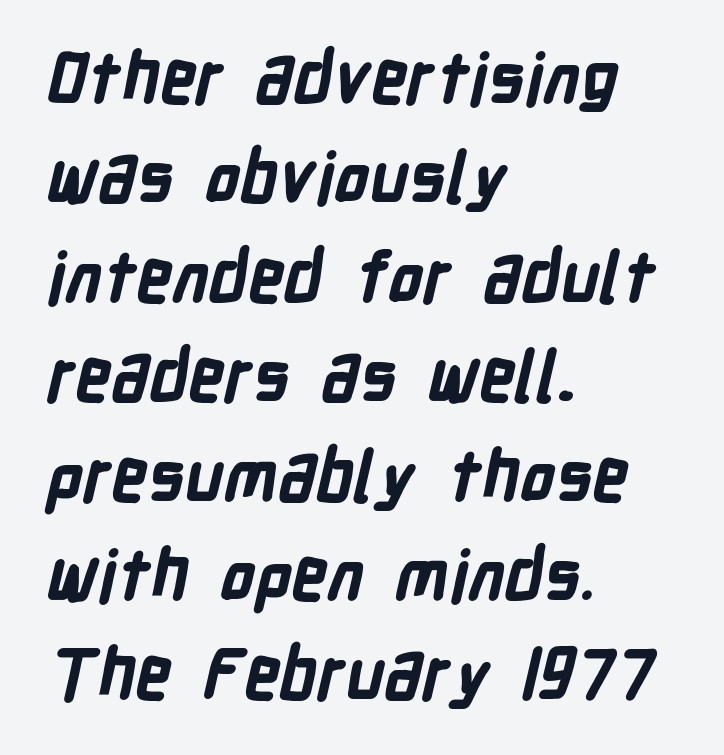
The image shows 70 px bold, condensed sans-serif type; set left-aligned, normal line spacing (1.42x), normal letter spacing, not underlined; low stroke contrast and a medium x-height.
